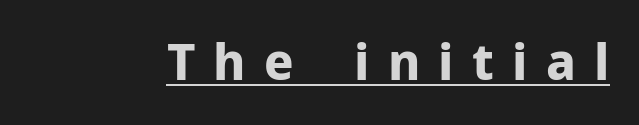
{"serif": "no", "italic": "no", "bold": "yes", "weight": "bold", "width": "normal", "stroke_contrast": "low", "x_height": "medium", "monospaced": "no", "underline": "yes", "letter_spacing": "wide", "letter_spacing_em": 0.37, "glyph_px": 49}
